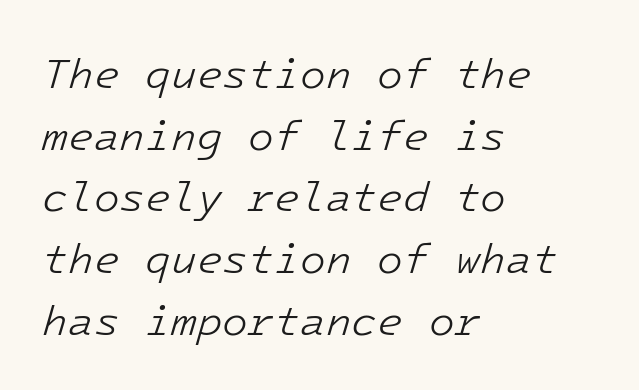
{"italic": "yes", "lean": "right", "slant_degrees": 16, "bold": "no", "weight": "light", "width": "normal", "stroke_contrast": "low", "x_height": "medium", "underline": "no", "align": "left", "line_spacing": "normal", "line_spacing_ratio": 1.47, "letter_spacing": "normal", "letter_spacing_em": 0.0, "glyph_px": 42}
